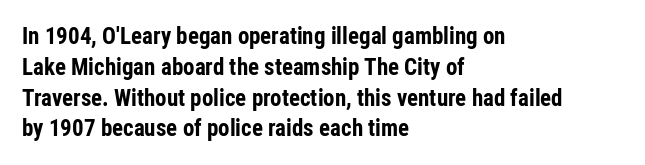
Q: Is the text bold? A: Yes.
Q: Is the text italic (slanted)? A: No, it is upright.
Q: Is the text underlined? A: No.
Q: How is the paragraph aligned? A: Left-aligned.
Q: Is the spacing between letters normal or unusually wide? A: Normal.
Q: Is the spacing between lines tight, normal or loose? A: Normal.
